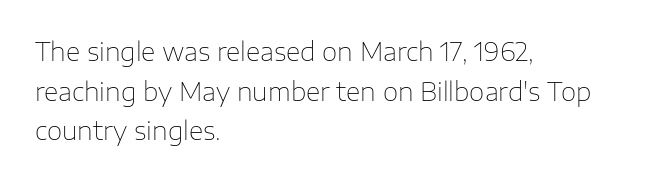
Q: Is the text bold? A: No.
Q: Is the text italic (slanted)? A: No, it is upright.
Q: Is the text underlined? A: No.
Q: How is the paragraph aligned? A: Left-aligned.
Q: Is the spacing between letters normal or unusually wide? A: Normal.
Q: Is the spacing between lines tight, normal or loose? A: Normal.
